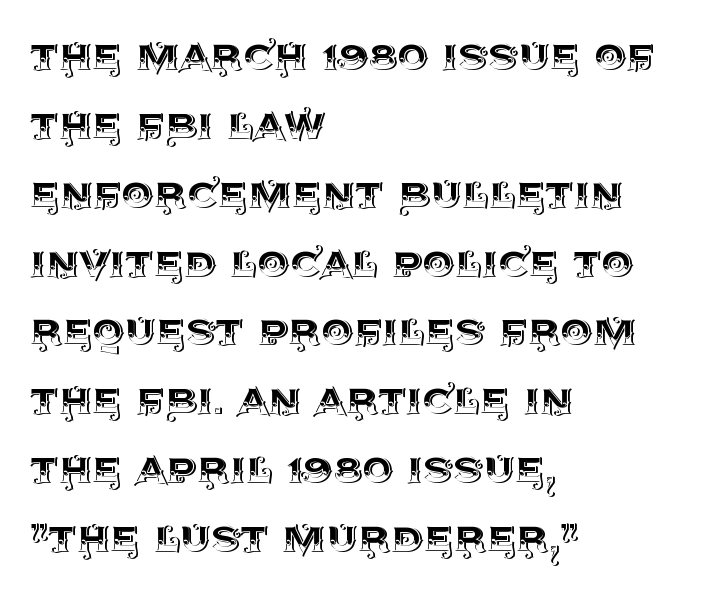
{"italic": "no", "width": "normal", "x_height": "large", "monospaced": "no", "underline": "no", "align": "left", "line_spacing": "normal", "line_spacing_ratio": 1.35, "letter_spacing": "normal", "letter_spacing_em": 0.0, "glyph_px": 51}
